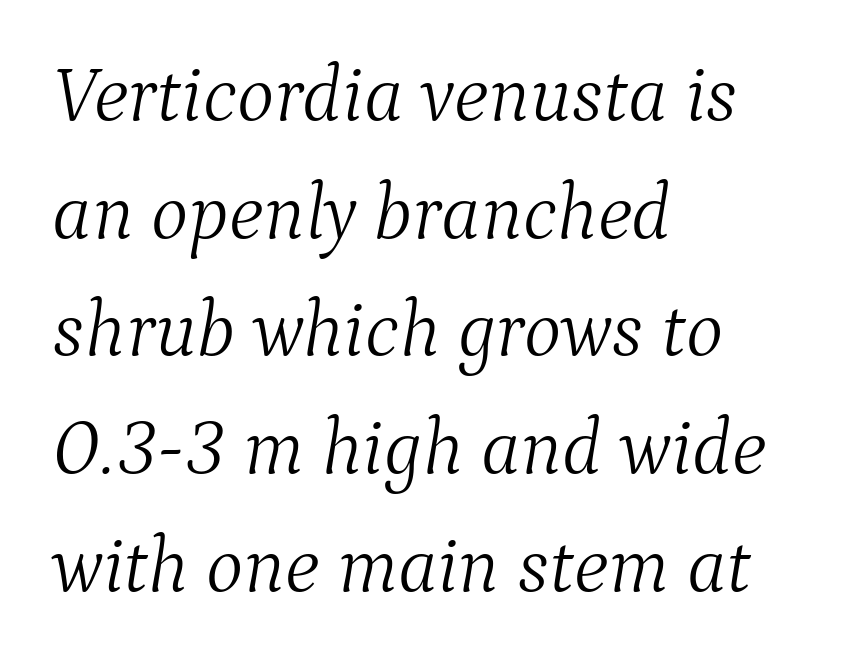
Q: Is the text bold? A: No.
Q: Is the text italic (slanted)? A: Yes, it leans right by about 9 degrees.
Q: Is the typeface a serif or a sans-serif typeface? A: Serif.
Q: Is the text underlined? A: No.
Q: How is the paragraph aligned? A: Left-aligned.
Q: Is the spacing between letters normal or unusually wide? A: Normal.
Q: Is the spacing between lines tight, normal or loose? A: Normal.
Q: Width (condensed, normal, or wide)? A: Normal.
Q: Stroke contrast? A: Medium.
Q: x-height? A: Medium.
Q: Monospaced? A: No.
